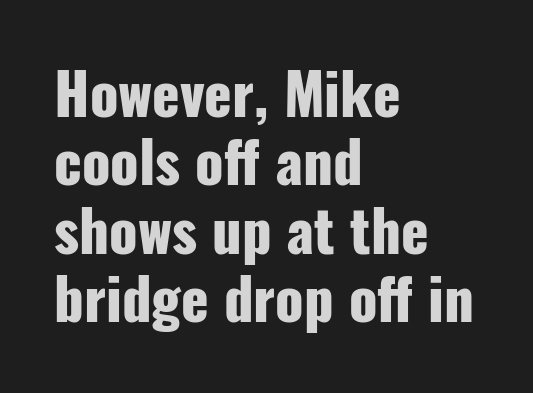
Compared with an ordinary text face, these strokes are far heavier — a full bold. Note: no serifs on the glyphs. You could not count columns in this text — the font is proportionally spaced. Observe the ordinary spacing: letters are neighbours, not strangers.
